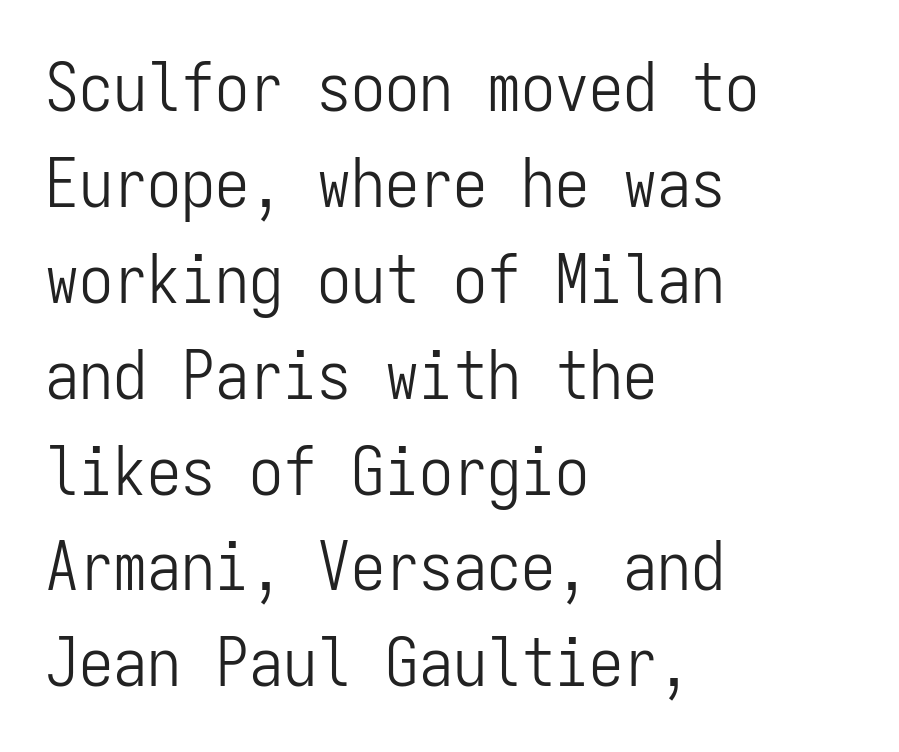
{"serif": "no", "italic": "no", "bold": "no", "weight": "light", "width": "condensed", "stroke_contrast": "low", "x_height": "medium", "monospaced": "yes", "underline": "no", "align": "left", "line_spacing": "normal", "line_spacing_ratio": 1.41, "letter_spacing": "normal", "letter_spacing_em": 0.0, "glyph_px": 68}
